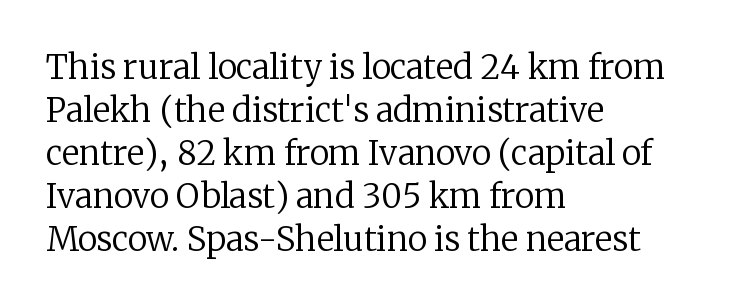
Q: Is the text bold? A: No.
Q: Is the text italic (slanted)? A: No, it is upright.
Q: Is the typeface a serif or a sans-serif typeface? A: Serif.
Q: Is the text underlined? A: No.
Q: How is the paragraph aligned? A: Left-aligned.
Q: Is the spacing between letters normal or unusually wide? A: Normal.
Q: Is the spacing between lines tight, normal or loose? A: Normal.
Q: Width (condensed, normal, or wide)? A: Normal.
Q: Stroke contrast? A: Low.
Q: x-height? A: Medium.
Q: Monospaced? A: No.
